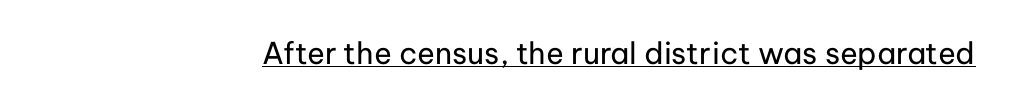
{"serif": "no", "italic": "no", "bold": "no", "weight": "regular", "width": "normal", "stroke_contrast": "low", "x_height": "medium", "monospaced": "no", "underline": "yes", "letter_spacing": "normal", "letter_spacing_em": 0.0, "glyph_px": 30}
